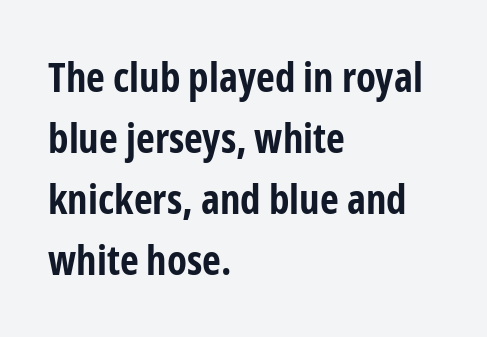
Q: Is the text bold? A: Yes.
Q: Is the text italic (slanted)? A: No, it is upright.
Q: Is the typeface a serif or a sans-serif typeface? A: Sans-serif.
Q: Is the text underlined? A: No.
Q: How is the paragraph aligned? A: Left-aligned.
Q: Is the spacing between letters normal or unusually wide? A: Normal.
Q: Is the spacing between lines tight, normal or loose? A: Normal.
Q: Width (condensed, normal, or wide)? A: Condensed.
Q: Stroke contrast? A: Low.
Q: x-height? A: Medium.
Q: Monospaced? A: No.
